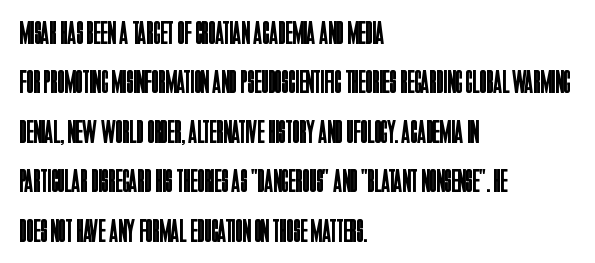
The image shows 33 px regular-weight, condensed sans-serif type, upright; set left-aligned, normal line spacing (1.5x), normal letter spacing, not underlined; low stroke contrast and a large x-height.
